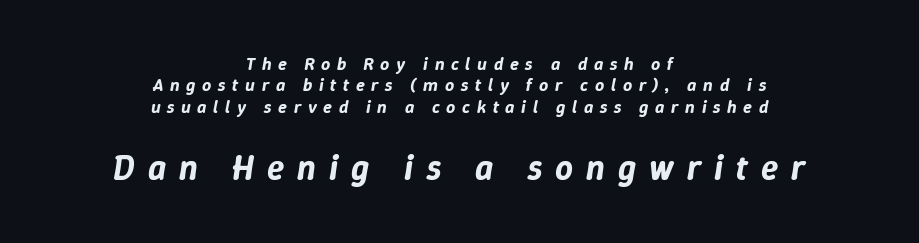
{"italic": "yes", "lean": "right", "slant_degrees": 9, "width": "normal", "stroke_contrast": "low", "x_height": "medium", "monospaced": "no", "underline": "no", "align": "center", "line_spacing_ratio": 1.19, "letter_spacing": "wide", "letter_spacing_em": 0.37, "larger_block": "second", "size_ratio": 1.94, "glyph_px": 35}
